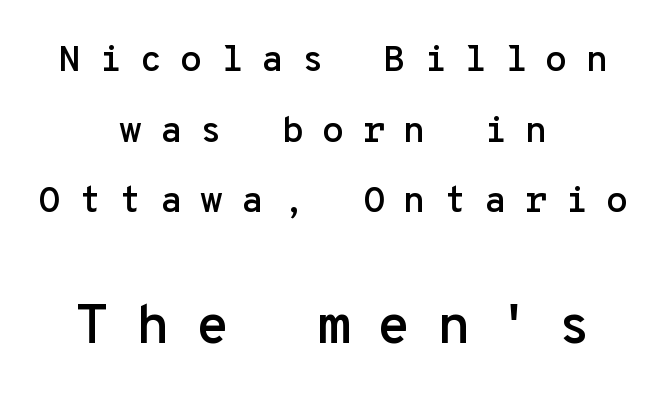
Q: Is the text italic (slanted)? A: No, it is upright.
Q: Is the typeface a serif or a sans-serif typeface? A: Sans-serif.
Q: Is the text underlined? A: No.
Q: How is the paragraph aligned? A: Centered.
Q: Is the spacing between letters normal or unusually wide? A: Unusually wide.
Q: Is the spacing between lines tight, normal or loose? A: Loose.
Q: Which block of text is set in a larger size, the first (top) or the second (bottom)? A: The second (bottom) one.
Q: Width (condensed, normal, or wide)? A: Normal.
Q: Stroke contrast? A: Low.
Q: x-height? A: Medium.
Q: Monospaced? A: Yes.
